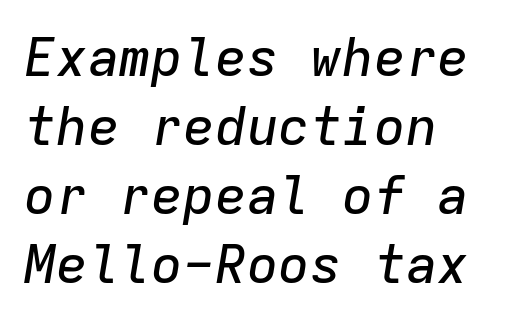
The image shows 53 px text type, italic (leaning right), monospaced; set left-aligned, normal line spacing (1.3x), normal letter spacing, not underlined; low stroke contrast and a medium x-height.
